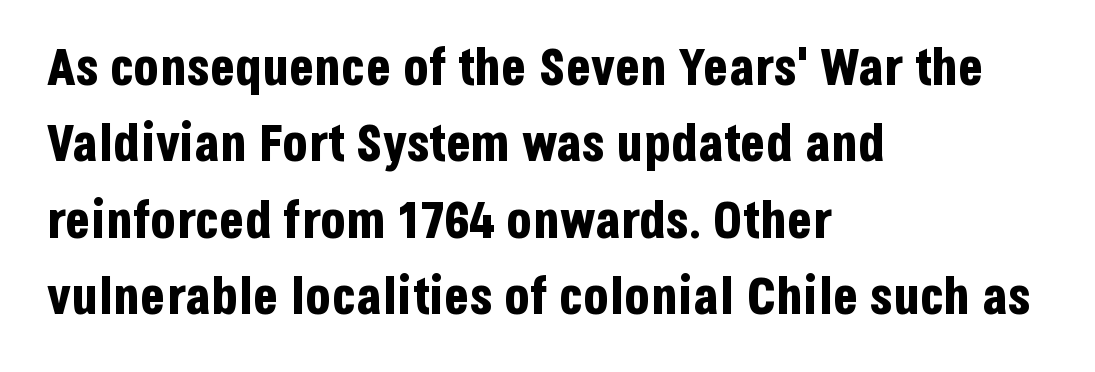
The image shows 52 px bold, condensed sans-serif type, upright; set left-aligned, normal line spacing (1.47x), normal letter spacing, not underlined; low stroke contrast and a large x-height.
